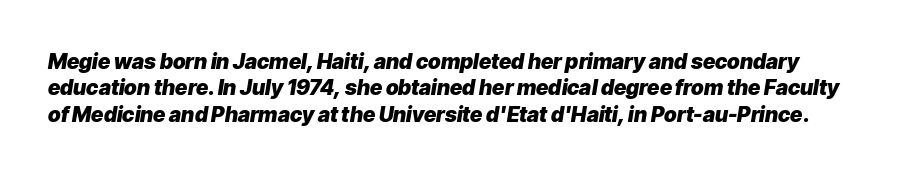
The typography opts for an oblique posture over an upright one. I'd describe the lettering as bold — thick and assertive. This block has exactly the height ordinary leading produces. Anything drawn beneath the words? Only blank space. Letter spacing: default.
